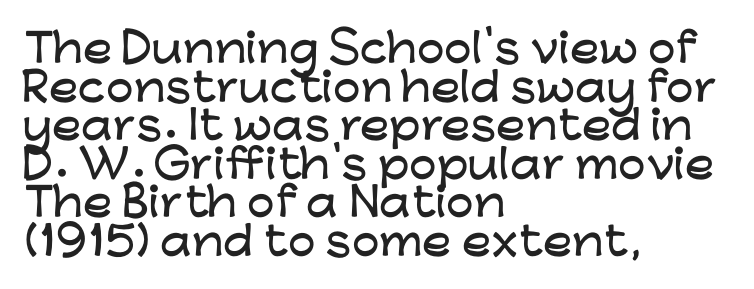
{"serif": "no", "italic": "no", "width": "wide", "stroke_contrast": "low", "x_height": "medium", "monospaced": "no", "underline": "no", "align": "left", "line_spacing": "tight", "line_spacing_ratio": 0.99, "letter_spacing": "normal", "letter_spacing_em": 0.0, "glyph_px": 39}
